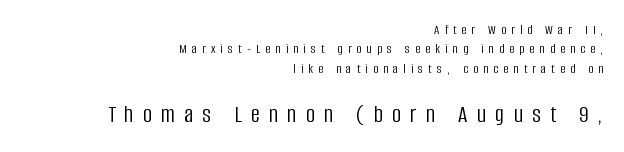
{"italic": "no", "bold": "no", "underline": "no", "align": "right", "line_spacing": "normal", "line_spacing_ratio": 1.39, "letter_spacing": "wide", "letter_spacing_em": 0.37, "larger_block": "second", "size_ratio": 1.79, "glyph_px": 25}
